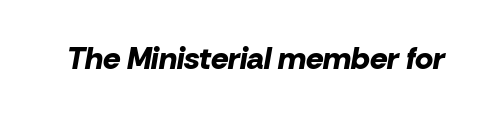
Q: Is the text bold? A: Yes.
Q: Is the text italic (slanted)? A: Yes, it leans right by about 10 degrees.
Q: Is the text underlined? A: No.
Q: Is the spacing between letters normal or unusually wide? A: Normal.
Q: Width (condensed, normal, or wide)? A: Normal.
Q: Stroke contrast? A: Low.
Q: x-height? A: Medium.
Q: Monospaced? A: No.
